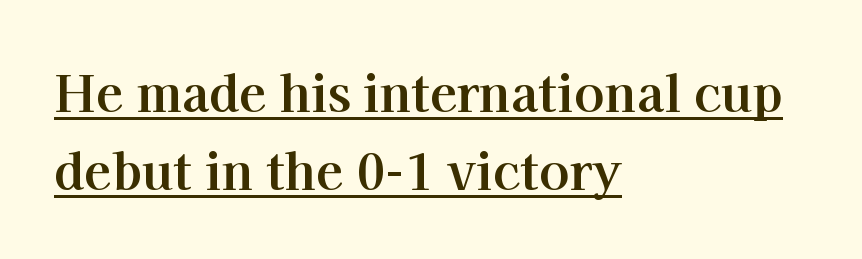
Line spacing here is normal. I'd describe the lettering as bold — thick and assertive. In terms of posture, this sample is upright. All the whitespace from short lines collects on the right.
